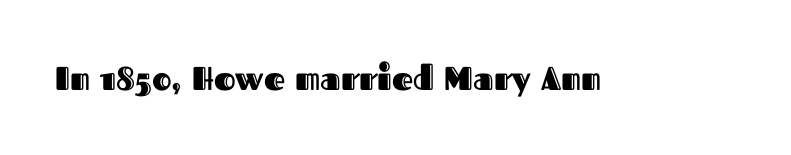
Q: Is the text italic (slanted)? A: No, it is upright.
Q: Is the text underlined? A: No.
Q: Is the spacing between letters normal or unusually wide? A: Normal.
Q: Width (condensed, normal, or wide)? A: Normal.
Q: x-height? A: Medium.
Q: Monospaced? A: No.
